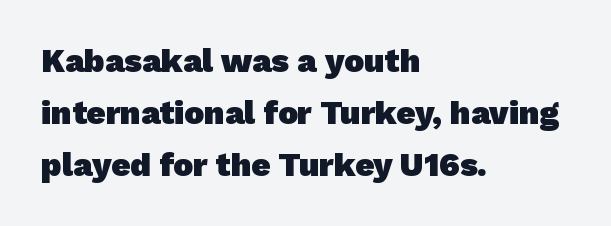
The gap between lines stays unmarked. Layout note: lines flush left. What stands out about the letter spacing? Nothing — it is the standard amount. Compared with typical paragraphs, the rows here are spaced about the same.
